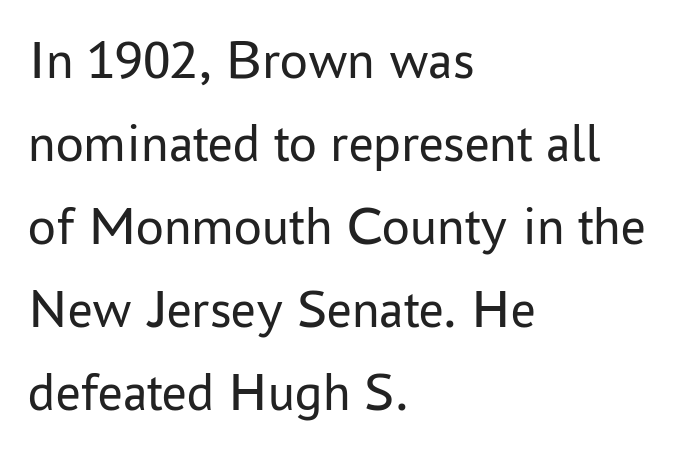
The image shows 55 px regular-weight sans-serif type, upright; set left-aligned, normal line spacing (1.51x), normal letter spacing, not underlined; low stroke contrast and a medium x-height.
